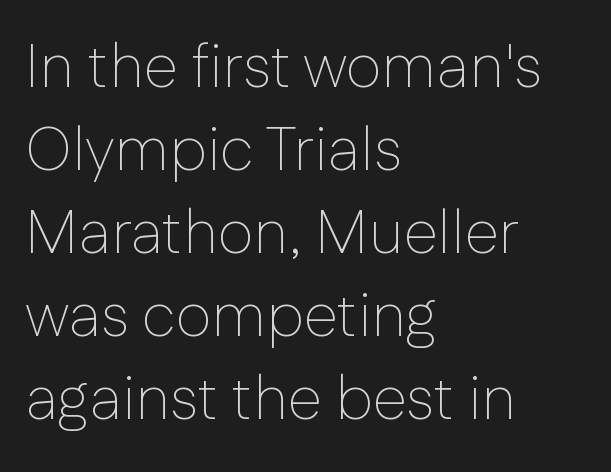
Leading: standard. The text block is weighted toward the left margin, trailing off unevenly rightward. Decoration check: the copy has no underline. The face looks like a standard text weight, possibly lighter. The letters stand straight up with perfectly vertical stems. I'd call this a sans setting — the letters go barefoot.
